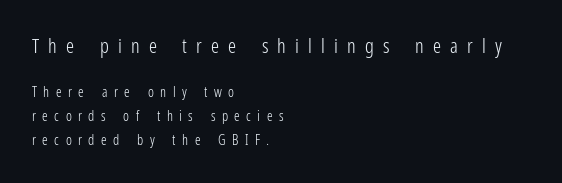
The image shows 20 px text type, upright; set left-aligned, line spacing 1.71x, unusually wide letter spacing (+0.46 em), not underlined; the first (top) block is 1.43x larger.
